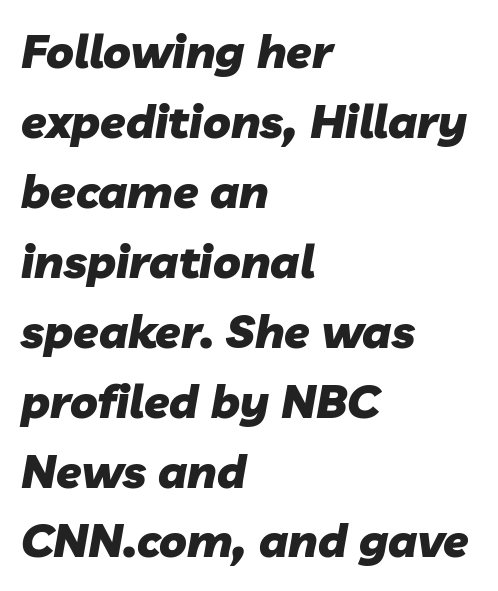
The image shows 46 px heavy type, italic (leaning right); set left-aligned, normal line spacing (1.52x), normal letter spacing, not underlined; low stroke contrast and a medium x-height.
